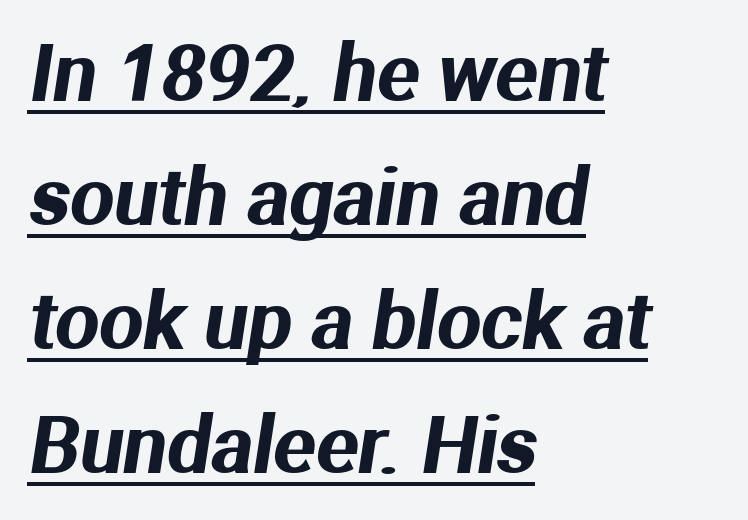
The image shows 78 px sans-serif type; set left-aligned, normal line spacing (1.59x), normal letter spacing, underlined; medium stroke contrast and a medium x-height.
